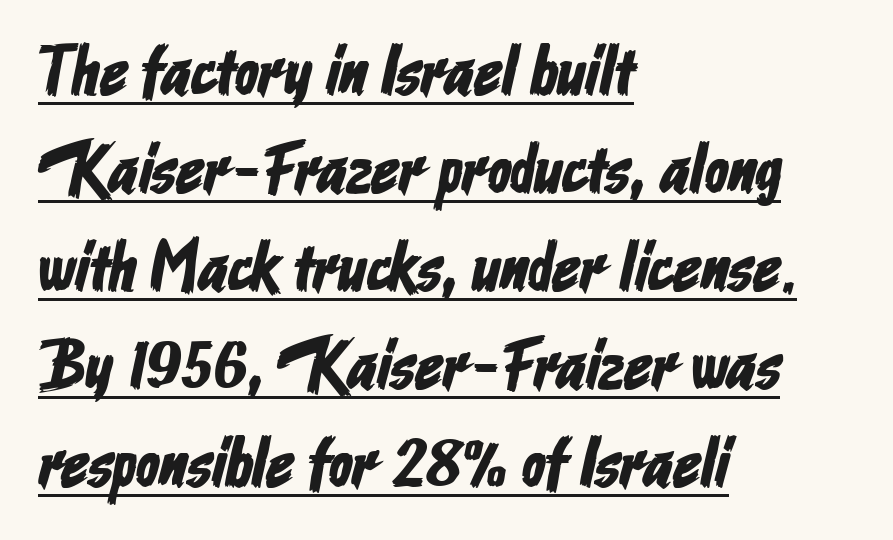
Q: Is the typeface a serif or a sans-serif typeface? A: Sans-serif.
Q: Is the text underlined? A: Yes.
Q: How is the paragraph aligned? A: Left-aligned.
Q: Is the spacing between letters normal or unusually wide? A: Normal.
Q: Is the spacing between lines tight, normal or loose? A: Normal.
Q: Width (condensed, normal, or wide)? A: Condensed.
Q: Stroke contrast? A: Low.
Q: x-height? A: Medium.
Q: Monospaced? A: No.
